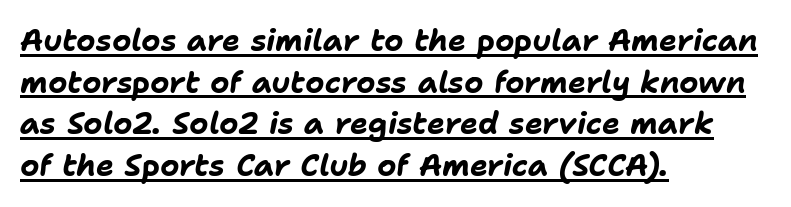
{"italic": "yes", "lean": "right", "slant_degrees": 11, "bold": "yes", "weight": "bold", "width": "normal", "stroke_contrast": "low", "x_height": "medium", "monospaced": "no", "underline": "yes", "align": "left", "line_spacing": "normal", "line_spacing_ratio": 1.39, "letter_spacing": "normal", "letter_spacing_em": 0.0, "glyph_px": 30}
